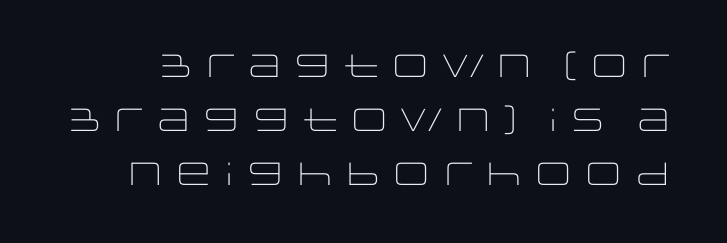
The face used here is rendered with its standard letterfit. Horizontal bands of white between lines are of average thickness. No letter is thick-stroked: the sample isn't bold. Character widths vary here, with narrow letters taking less room than wide ones. Descenders are the only things crossing below the line.
